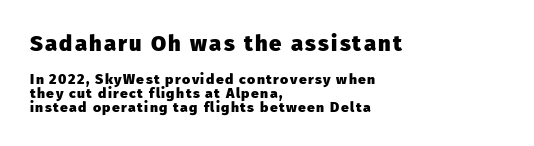
Q: Is the text bold? A: Yes.
Q: Is the text italic (slanted)? A: No, it is upright.
Q: Is the text underlined? A: No.
Q: How is the paragraph aligned? A: Left-aligned.
Q: Is the spacing between lines tight, normal or loose? A: Tight.
Q: Which block of text is set in a larger size, the first (top) or the second (bottom)? A: The first (top) one.
